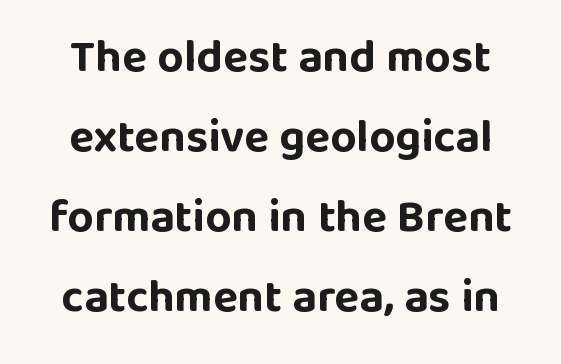
The image shows 46 px bold sans-serif type, upright; set centered, line spacing 1.74x, normal letter spacing, not underlined; low stroke contrast and a large x-height.
